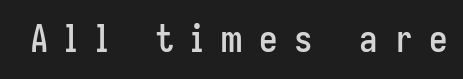
The rendering uses natural spacing where letterforms have individual widths. A typesetter would mark this as roman, not italic. Inter-character spacing is expanded well beyond the font's built-in metrics. The face used here is a sans, in the tradition of grotesques and geometrics.
